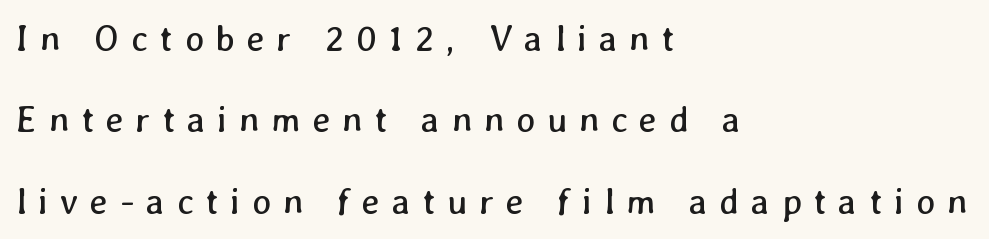
Q: Is the text bold? A: No.
Q: Is the text underlined? A: No.
Q: How is the paragraph aligned? A: Left-aligned.
Q: Is the spacing between letters normal or unusually wide? A: Unusually wide.
Q: Is the spacing between lines tight, normal or loose? A: Loose.
Q: Width (condensed, normal, or wide)? A: Normal.
Q: Stroke contrast? A: Low.
Q: x-height? A: Medium.
Q: Monospaced? A: No.
